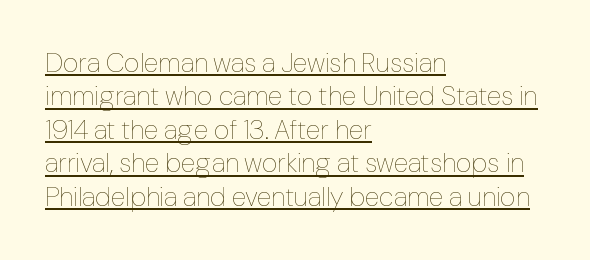
{"italic": "no", "bold": "no", "underline": "yes", "align": "left", "line_spacing_ratio": 1.24, "letter_spacing": "normal", "letter_spacing_em": 0.0, "glyph_px": 27}
